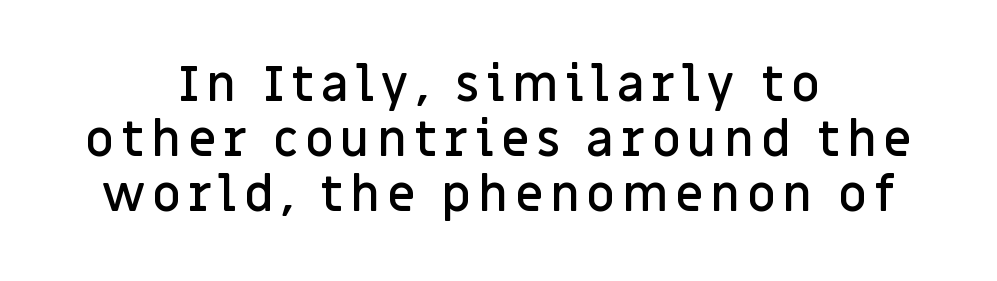
The image shows 49 px semibold sans-serif type, upright; set centered, tight line spacing (1.12x), not underlined; low stroke contrast and a large x-height.
